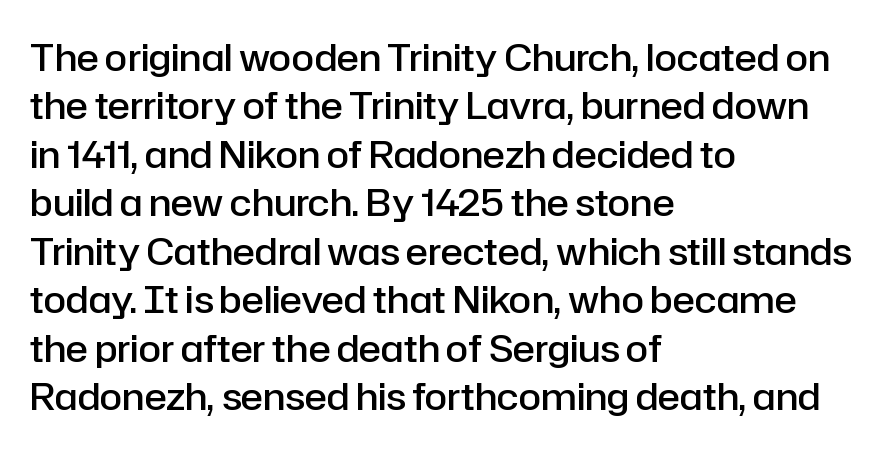
Q: Is the text bold? A: Semi-bold.
Q: Is the text italic (slanted)? A: No, it is upright.
Q: Is the typeface a serif or a sans-serif typeface? A: Sans-serif.
Q: Is the text underlined? A: No.
Q: How is the paragraph aligned? A: Left-aligned.
Q: Is the spacing between letters normal or unusually wide? A: Normal.
Q: Is the spacing between lines tight, normal or loose? A: Normal.
Q: Width (condensed, normal, or wide)? A: Normal.
Q: Stroke contrast? A: Low.
Q: x-height? A: Medium.
Q: Monospaced? A: No.
